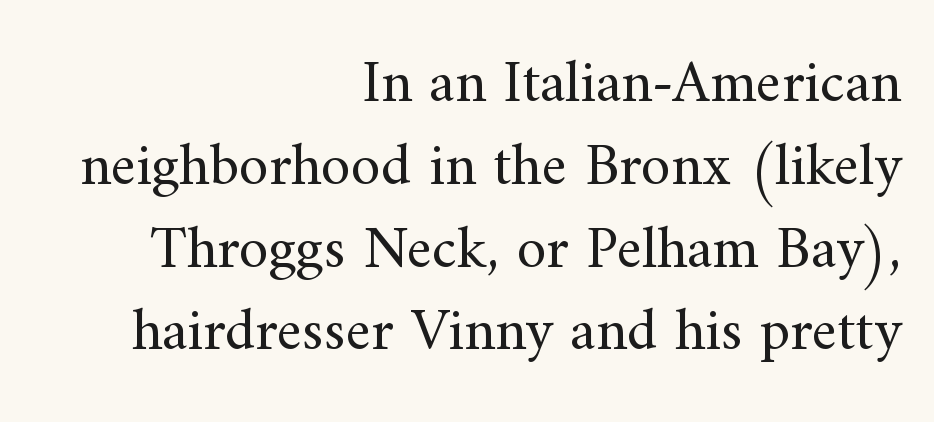
The typeface has the unassuming heft of standard copy or less. Inter-character spacing is left at the font's built-in metrics. Every stem runs plumb, perpendicular to the baseline. Each letter keeps its own natural width here, so spacing adapts to shape.
